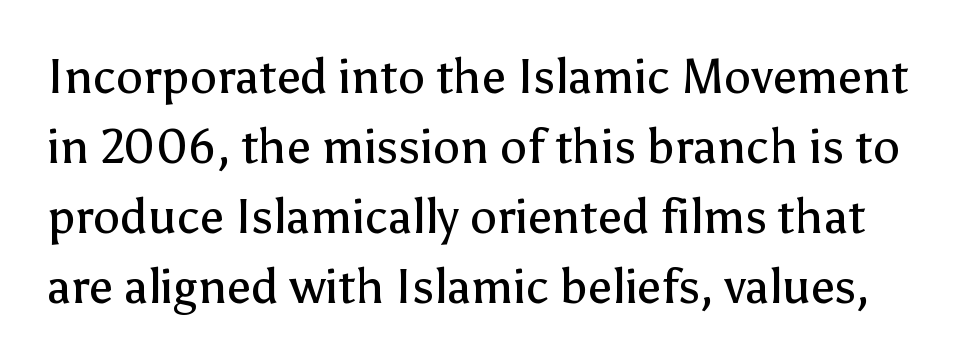
The image shows 48 px regular-weight sans-serif type, upright; set normal line spacing (1.46x), normal letter spacing, not underlined; low stroke contrast and a medium x-height.
